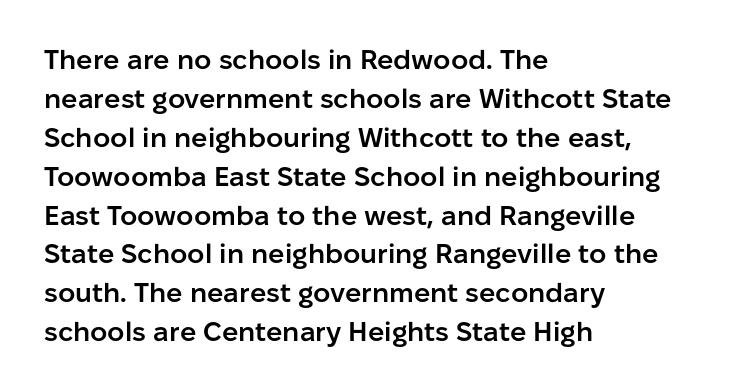
The image shows 27 px text type, upright; set left-aligned, normal line spacing (1.44x), normal letter spacing, not underlined.
